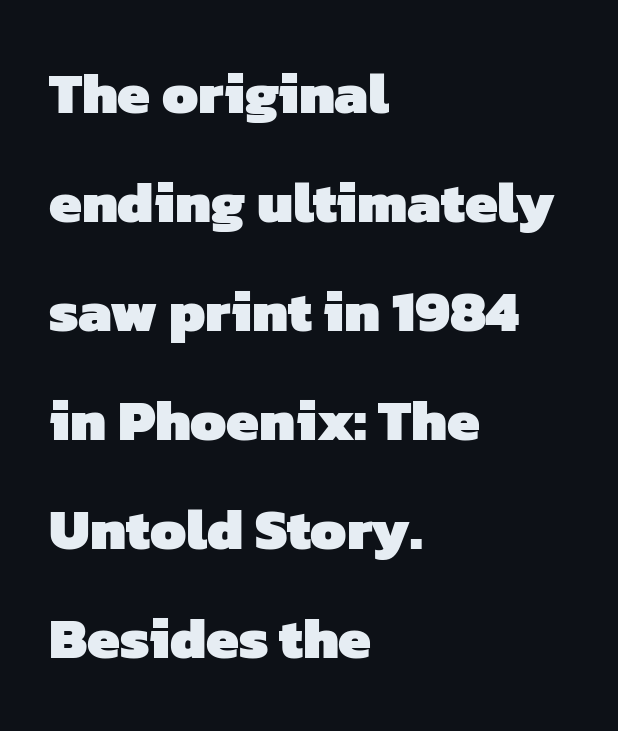
The typesetting leans heavy: a genuine bold. Underline: absent. The compositor pushed each line to the left boundary. Each word holds together tightly as a unit, with standard inter-letter gaps. In terms of letterform style, serifs are entirely absent. Each letter keeps its own natural width here, so spacing adapts to shape.
